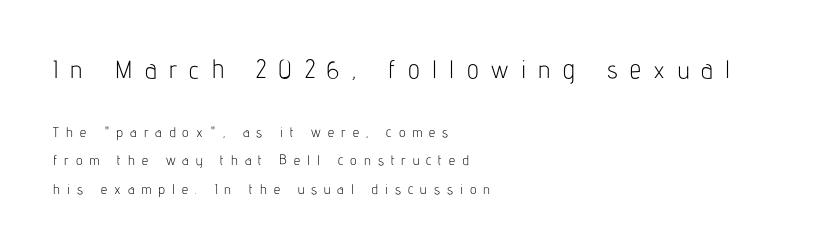
Q: Is the text bold? A: No.
Q: Is the text italic (slanted)? A: No, it is upright.
Q: Is the text underlined? A: No.
Q: How is the paragraph aligned? A: Left-aligned.
Q: Is the spacing between letters normal or unusually wide? A: Unusually wide.
Q: Is the spacing between lines tight, normal or loose? A: Loose.
Q: Which block of text is set in a larger size, the first (top) or the second (bottom)? A: The first (top) one.
